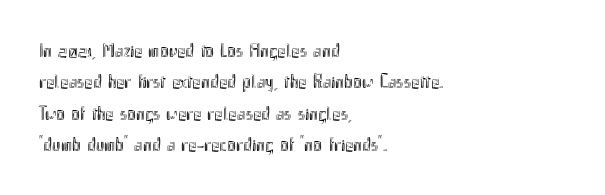
Q: Is the text italic (slanted)? A: No, it is upright.
Q: Is the text underlined? A: No.
Q: How is the paragraph aligned? A: Left-aligned.
Q: Is the spacing between letters normal or unusually wide? A: Normal.
Q: Is the spacing between lines tight, normal or loose? A: Normal.
